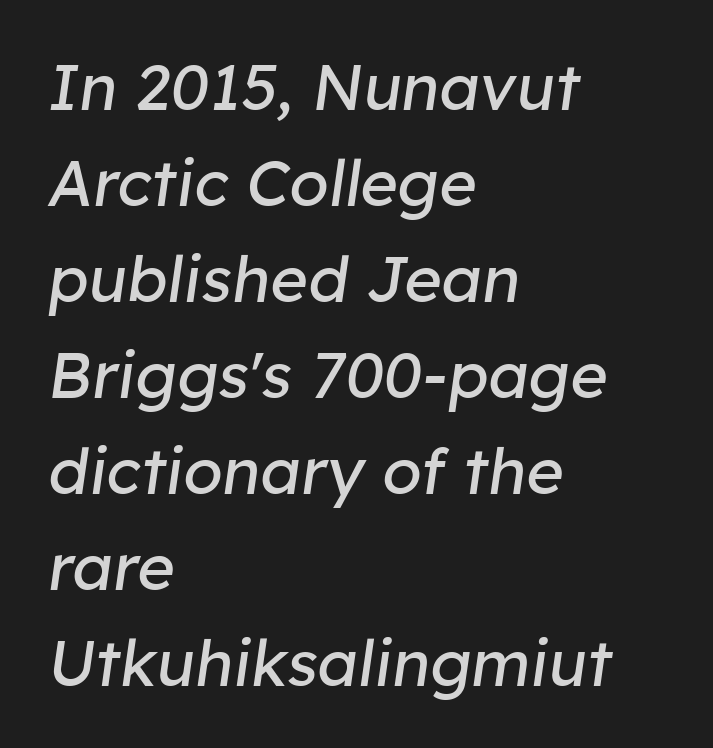
Looks like regular typesetting: each glyph gets only the width it needs. Short note: letters normally spaced. Descenders are the only things crossing below the line. Weight: in the light-to-regular range. The vertical gap from one line to the next is medium. Alignment: flush left.
